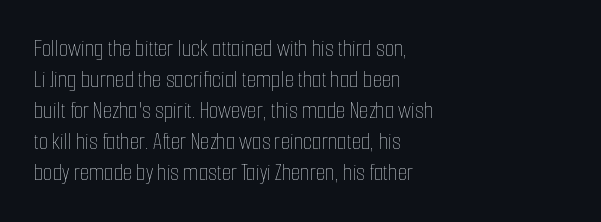
{"italic": "no", "bold": "no", "underline": "no", "align": "left", "line_spacing": "normal", "line_spacing_ratio": 1.29, "letter_spacing": "normal", "letter_spacing_em": 0.0, "glyph_px": 24}
